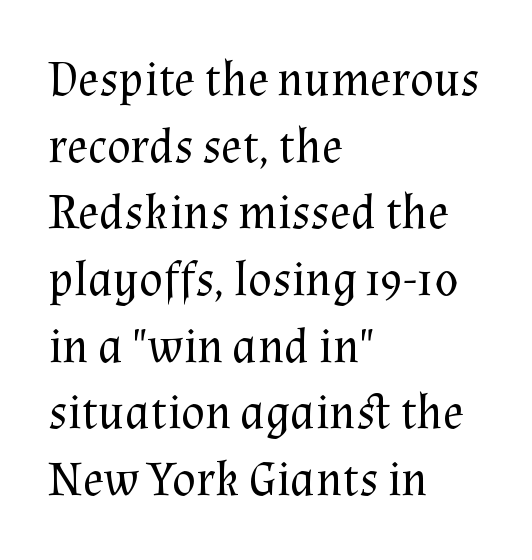
{"italic": "no", "bold": "no", "weight": "regular", "width": "normal", "stroke_contrast": "medium", "x_height": "medium", "monospaced": "no", "underline": "no", "align": "left", "line_spacing": "normal", "line_spacing_ratio": 1.36, "letter_spacing": "normal", "letter_spacing_em": 0.0, "glyph_px": 49}
